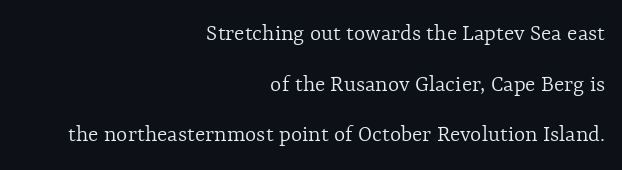
Line ends are locked; line starts wander. Clear beneath every line of the passage. Italic? Not at all — the glyphs are vertical. Does extra space separate the letters? No, they use regular spacing. Ink coverage per letter is moderate at most. The designer dialed line spacing up above the default.
